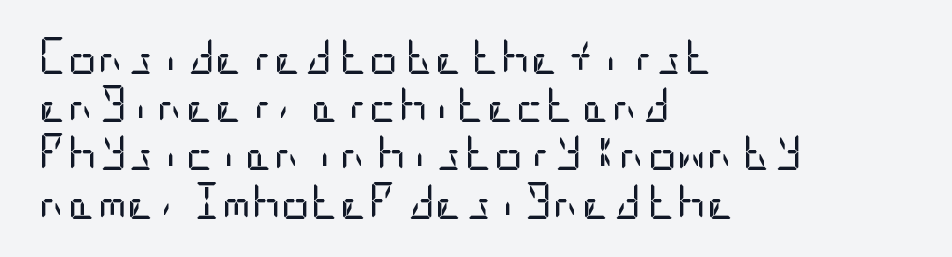
Q: Is the text bold? A: No.
Q: Is the text italic (slanted)? A: No, it is upright.
Q: Is the typeface a serif or a sans-serif typeface? A: Sans-serif.
Q: Is the text underlined? A: No.
Q: How is the paragraph aligned? A: Left-aligned.
Q: Is the spacing between letters normal or unusually wide? A: Normal.
Q: Is the spacing between lines tight, normal or loose? A: Normal.
Q: Width (condensed, normal, or wide)? A: Condensed.
Q: Stroke contrast? A: Low.
Q: x-height? A: Large.
